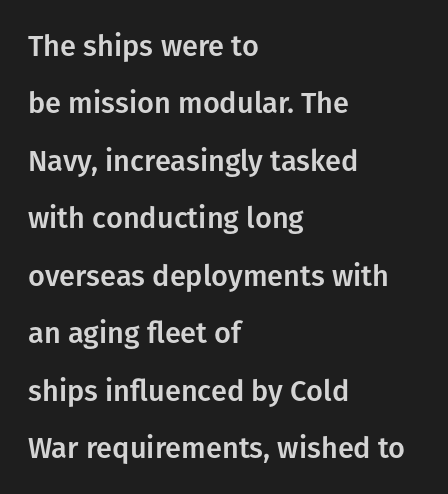
Compared with a centered layout, this one pins lines to the left instead. This is sans-serif lettering, the kind often seen on screens and signage. Airy leading. Notice how the stems are strictly vertical — no italics here.
